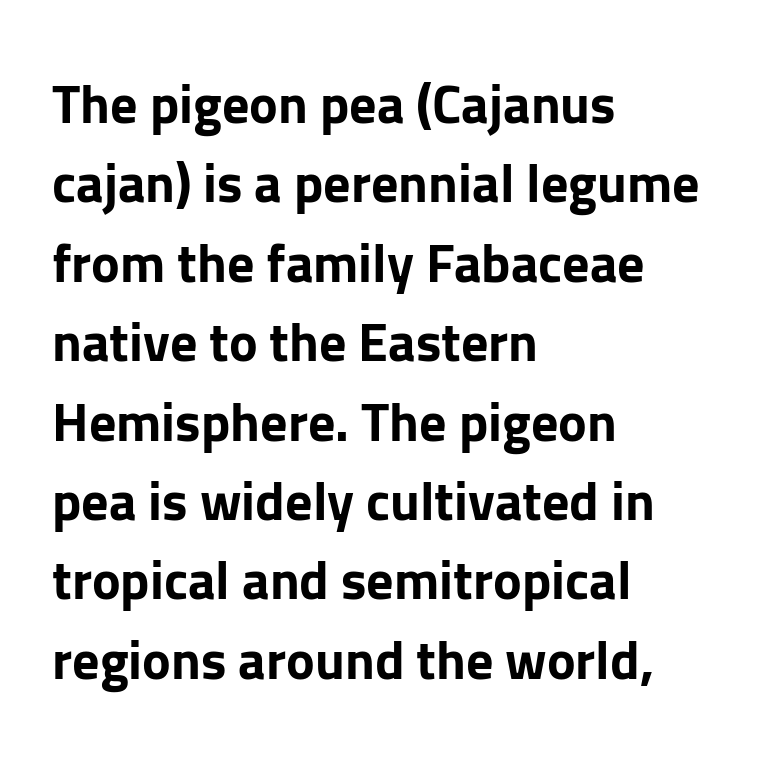
The image shows 54 px bold sans-serif type, upright; set left-aligned, normal line spacing (1.47x), normal letter spacing, not underlined; low stroke contrast and a medium x-height.
